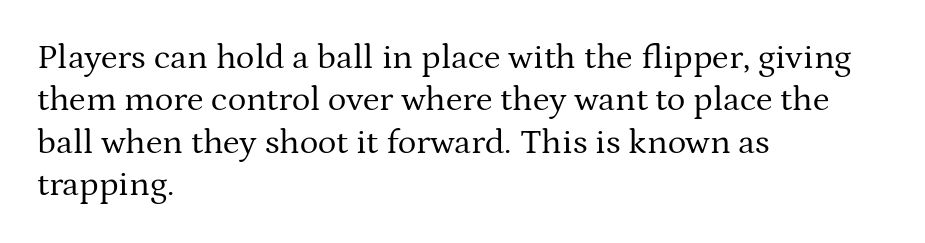
These lines are set flush left with a ragged right edge. The cut favours lightness, reaching ordinary text weight at its darkest. Posture: upright roman. Glyph-to-glyph distance matches everyday printed text. A typesetter would call this proportional, since set widths differ per character. Rule under the text: the space is simply empty.
